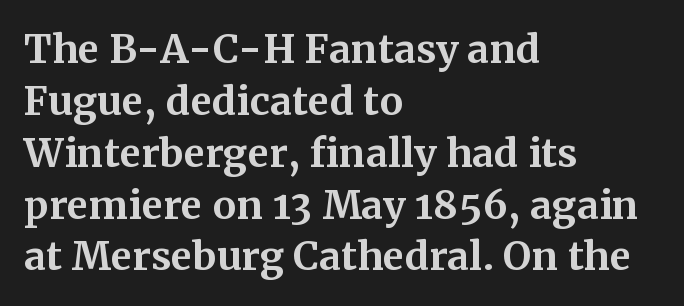
The image shows 39 px bold serif type, upright; set left-aligned, normal line spacing (1.33x), normal letter spacing, not underlined; medium stroke contrast and a medium x-height.
